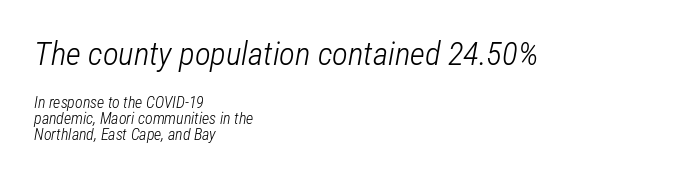
It's the slanting kind of type. Looks like regular typesetting: each glyph gets only the width it needs. Summary of weight: not heavy and not bold. Caption: multi-line text, flush left, ragged right. Look at the glyph heights: the upper group is clearly the bigger setting. Caption: standard tracking, unaltered.
